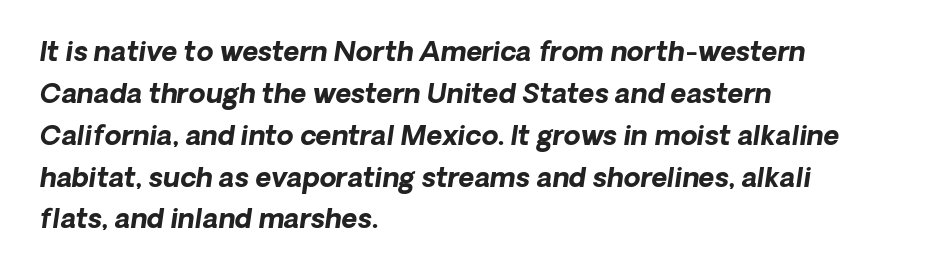
{"italic": "yes", "lean": "right", "slant_degrees": 8, "bold": "yes", "underline": "no", "align": "left", "line_spacing": "normal", "line_spacing_ratio": 1.55, "letter_spacing": "normal", "letter_spacing_em": 0.0, "glyph_px": 27}
